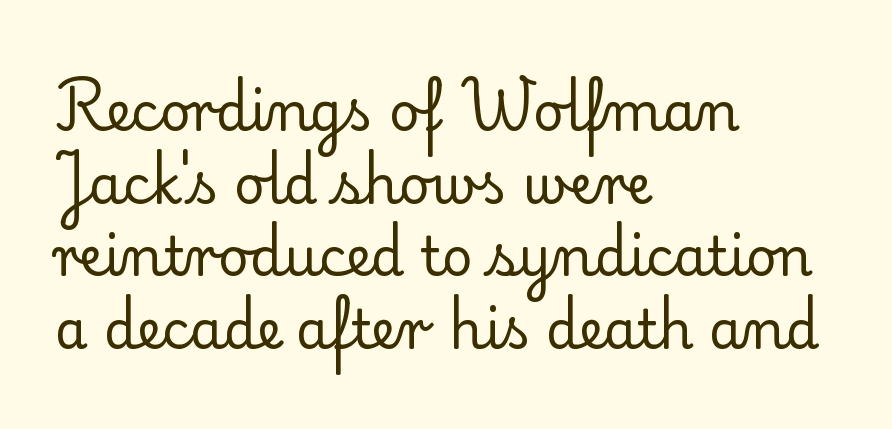
The image shows 53 px regular-weight serif type, upright; set left-aligned, normal line spacing (1.37x), normal letter spacing, not underlined; low stroke contrast and a small x-height.
